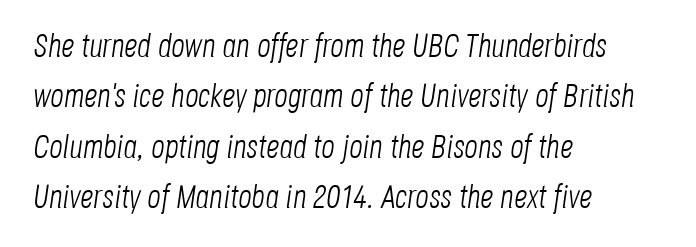
The glyphs are unaccompanied by any horizontal stroke below them. The typography opts for an oblique posture over an upright one. One glance says typical: line gaps are just what's usual. The line texture is even and compact thanks to regular tracking. Caption: face not bold, strokes unweighted.
